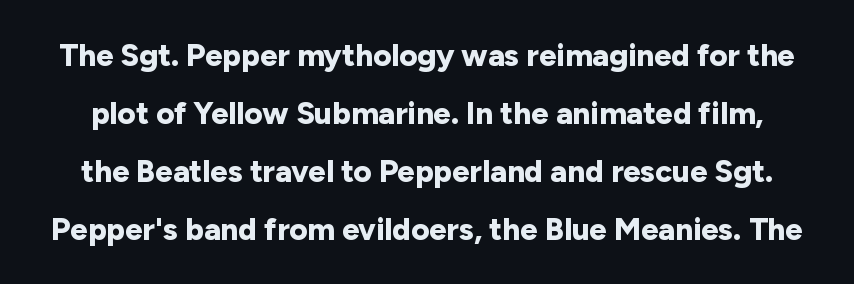
{"serif": "no", "italic": "no", "bold": "yes", "weight": "bold", "width": "normal", "stroke_contrast": "low", "x_height": "medium", "monospaced": "no", "underline": "no", "line_spacing_ratio": 1.87, "letter_spacing": "normal", "letter_spacing_em": 0.0, "glyph_px": 31}
